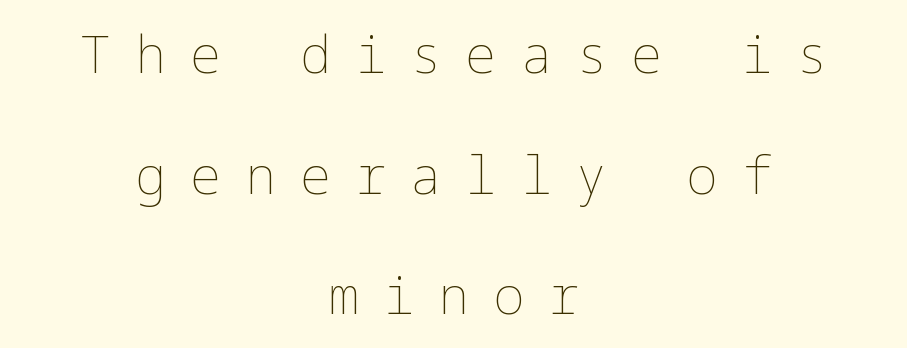
A typesetter would mark this as roman, not italic. Summary of vertical rhythm: relaxed, with wide interline spacing. Stems and bowls with no extra thickness — not bold. The zone under the glyphs is completely vacant. The whitespace from short lines is split evenly between both sides.
